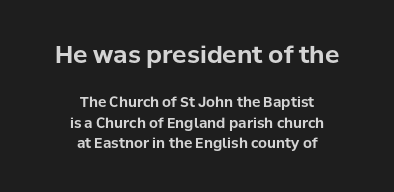
The type sits square on the baseline with zero lean. The rag falls on both sides of this text block equally. Notice how descenders clear the ascenders below comfortably — that's standard leading. Any mark beneath the type? The region is blank.
